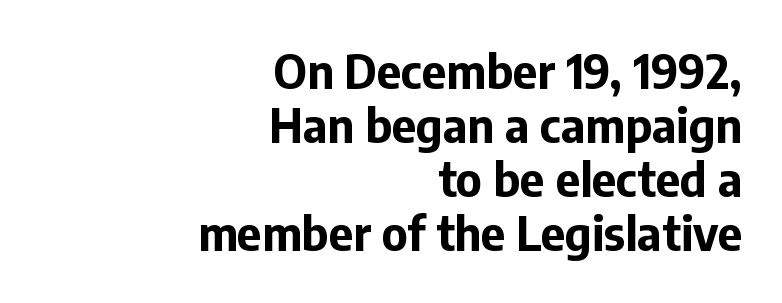
Posture: vertical. The leading is snug, giving the passage a crowded texture. Character widths vary here, with narrow letters taking less room than wide ones. The sample has been set heavy, in full bold. Nope, no serifs anywhere on these letters.
